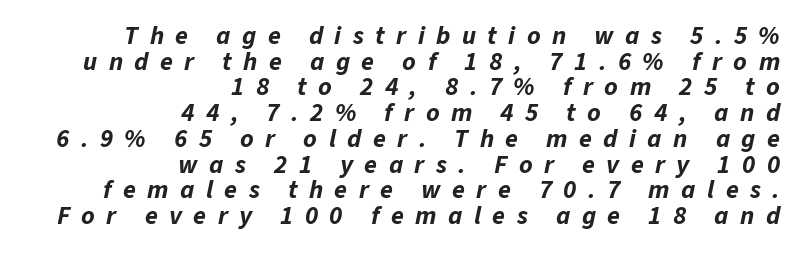
Q: Is the text bold? A: Yes.
Q: Is the text italic (slanted)? A: Yes, it leans right by about 11 degrees.
Q: Is the text underlined? A: No.
Q: How is the paragraph aligned? A: Right-aligned.
Q: Is the spacing between letters normal or unusually wide? A: Unusually wide.
Q: Is the spacing between lines tight, normal or loose? A: Tight.
